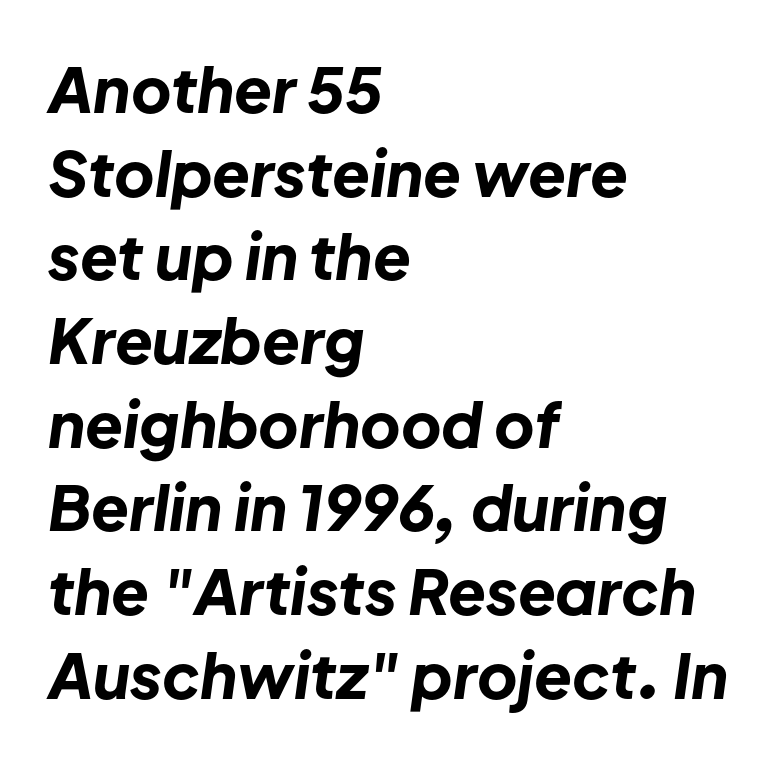
The image shows 62 px bold type, italic (leaning right); set left-aligned, normal line spacing (1.35x), normal letter spacing, not underlined; low stroke contrast and a medium x-height.
